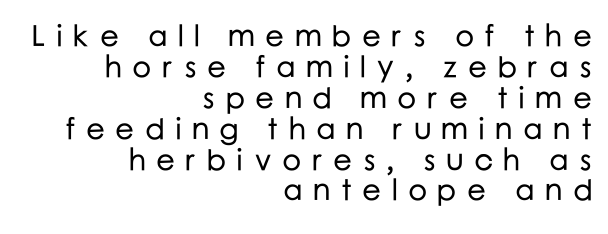
Decoration check: the copy has no underline. Looks like regular typesetting: each glyph gets only the width it needs. The leading is snug, giving the passage a crowded texture. Which margin do the lines hug? The right one — the left edge is uneven. Typographically, this falls in the sans-serif category.
